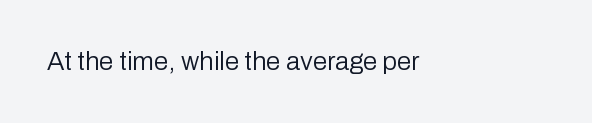
A quiet, ordinary-to-light weight characterises the typeface. Rule under the text: the space is simply empty. Unlike italic type, these characters show no tilt at all. All the whitespace from short lines collects on the right. Standard letterfit; no display-style spreading of the glyphs.
